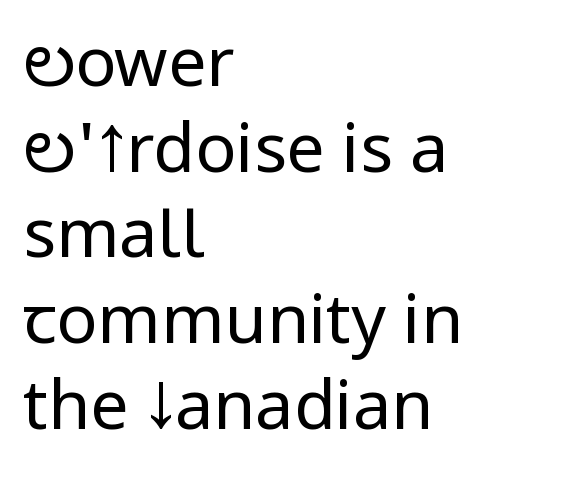
Q: Is the text bold? A: No.
Q: Is the text italic (slanted)? A: No, it is upright.
Q: Is the typeface a serif or a sans-serif typeface? A: Sans-serif.
Q: Is the text underlined? A: No.
Q: How is the paragraph aligned? A: Left-aligned.
Q: Is the spacing between letters normal or unusually wide? A: Normal.
Q: Is the spacing between lines tight, normal or loose? A: Normal.
Q: Width (condensed, normal, or wide)? A: Condensed.
Q: Stroke contrast? A: Low.
